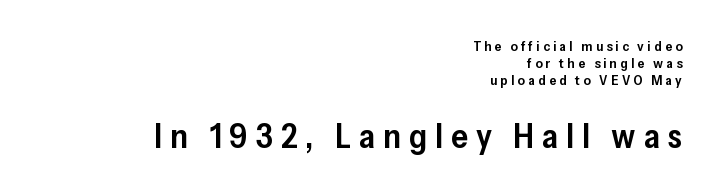
There is plenty of visible air inserted between adjacent glyphs. Only glyphs here, with clear space below each row. Does the weight exceed regular? Yes, but only to semibold. The designer went with a sans here, leaving each stem footless.
